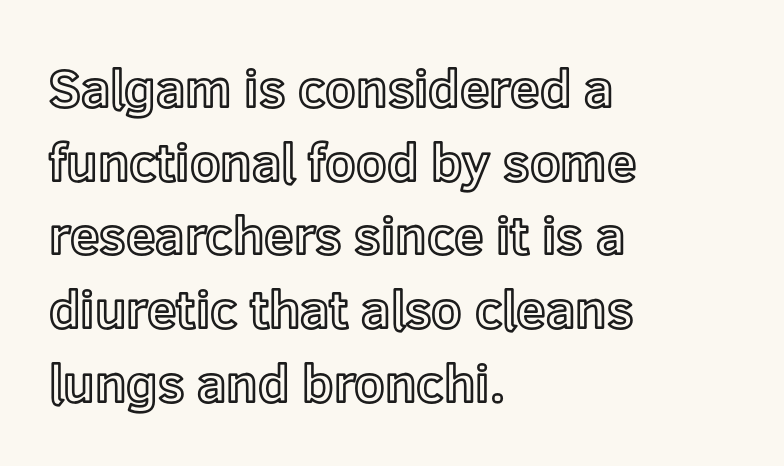
The image shows 53 px text type, upright; set left-aligned, normal line spacing (1.39x), normal letter spacing, not underlined; a medium x-height.
